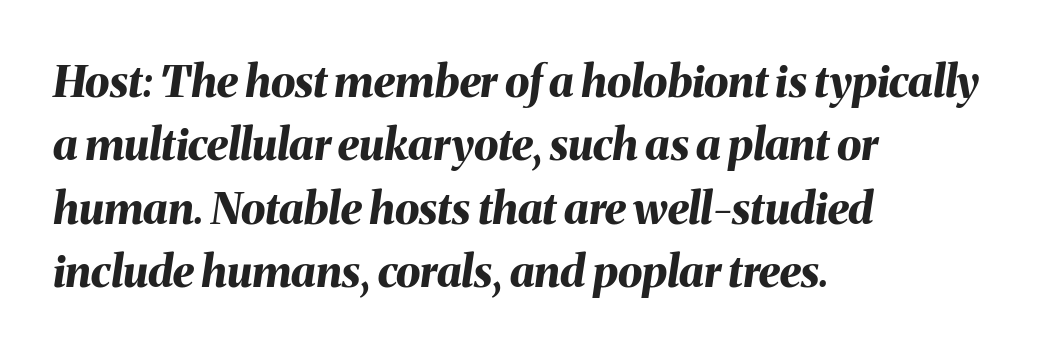
{"italic": "yes", "lean": "right", "slant_degrees": 8, "bold": "yes", "weight": "bold", "width": "normal", "stroke_contrast": "medium", "x_height": "medium", "monospaced": "no", "underline": "no", "align": "left", "line_spacing": "normal", "line_spacing_ratio": 1.44, "letter_spacing": "normal", "letter_spacing_em": 0.0, "glyph_px": 44}
